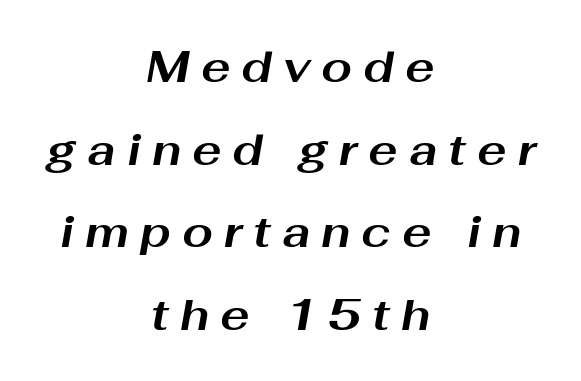
{"italic": "yes", "lean": "right", "slant_degrees": 10, "bold": "yes", "weight": "bold", "width": "wide", "stroke_contrast": "medium", "x_height": "medium", "monospaced": "no", "underline": "no", "align": "center", "line_spacing_ratio": 1.88, "letter_spacing": "wide", "letter_spacing_em": 0.25, "glyph_px": 44}
